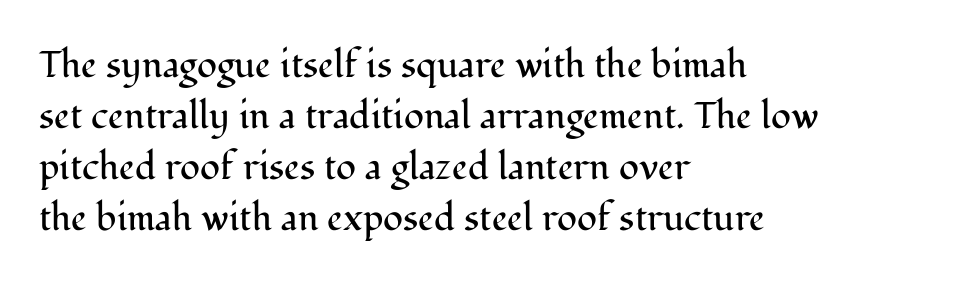
Q: Is the text bold? A: No.
Q: Is the text italic (slanted)? A: No, it is upright.
Q: Is the typeface a serif or a sans-serif typeface? A: Serif.
Q: Is the text underlined? A: No.
Q: How is the paragraph aligned? A: Left-aligned.
Q: Is the spacing between letters normal or unusually wide? A: Normal.
Q: Is the spacing between lines tight, normal or loose? A: Normal.
Q: Width (condensed, normal, or wide)? A: Normal.
Q: Stroke contrast? A: Medium.
Q: x-height? A: Medium.
Q: Monospaced? A: No.
